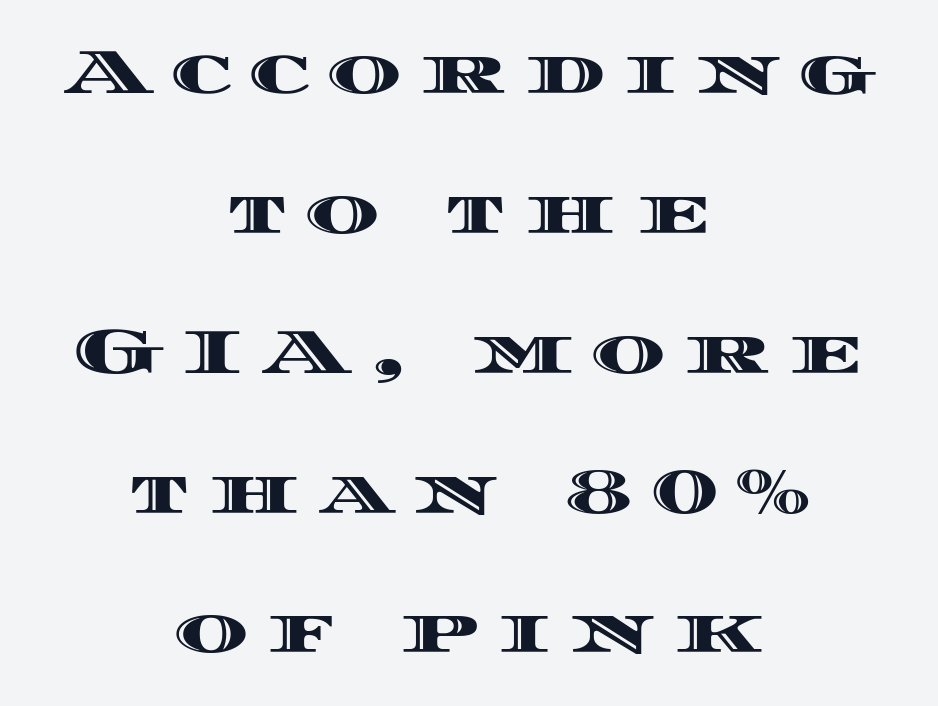
The image shows 63 px wide type, upright; set centered, loose line spacing (2.22x), unusually wide letter spacing (+0.3 em), not underlined; a large x-height.
